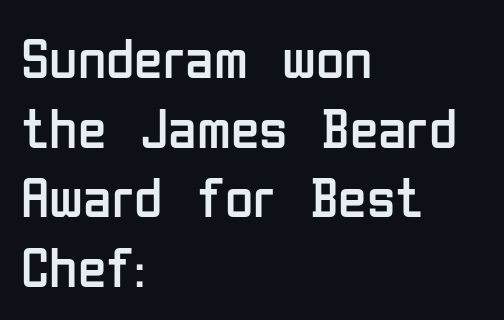
Q: Is the text bold? A: No.
Q: Is the text italic (slanted)? A: No, it is upright.
Q: Is the typeface a serif or a sans-serif typeface? A: Sans-serif.
Q: Is the text underlined? A: No.
Q: How is the paragraph aligned? A: Left-aligned.
Q: Is the spacing between letters normal or unusually wide? A: Normal.
Q: Width (condensed, normal, or wide)? A: Condensed.
Q: Stroke contrast? A: Low.
Q: x-height? A: Medium.
Q: Monospaced? A: No.
